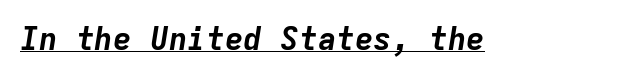
The image shows 31 px bold type, italic (leaning right), monospaced; set normal letter spacing, underlined; low stroke contrast and a medium x-height.
